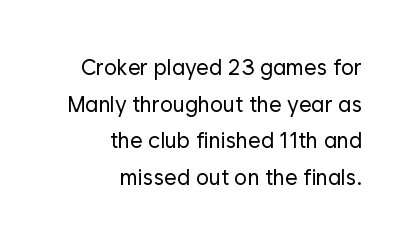
Words appear dense and cohesive because spacing is normal. The vertical gap from one line to the next is medium. This is roman type, the default non-slanted kind. Heft: none added — not bold. The text block is weighted toward the right margin, trailing off unevenly leftward. Unmarked baselines from the first word to the last.
